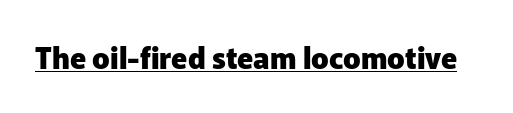
The image shows 29 px heavy sans-serif type, upright; set normal letter spacing, underlined; low stroke contrast and a medium x-height.
